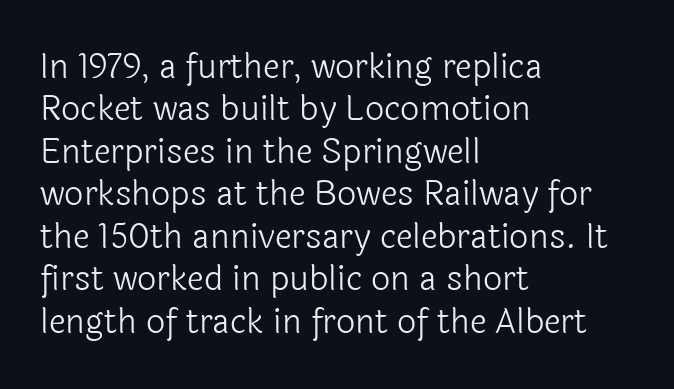
{"serif": "no", "italic": "no", "bold": "no", "weight": "light", "width": "normal", "x_height": "medium", "monospaced": "no", "underline": "no", "align": "left", "line_spacing": "normal", "line_spacing_ratio": 1.25, "letter_spacing": "normal", "letter_spacing_em": 0.0, "glyph_px": 34}
